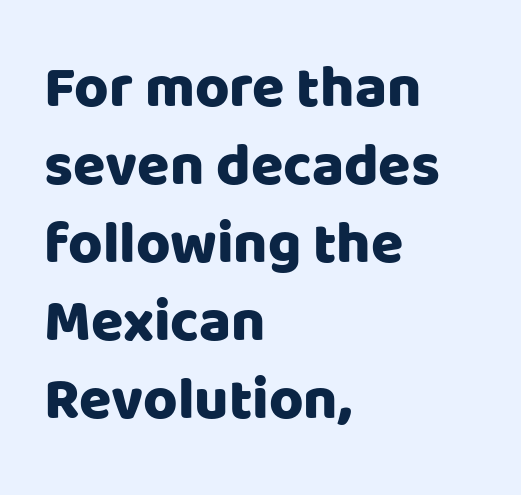
The image shows 59 px sans-serif type, upright; set left-aligned, normal line spacing (1.32x), normal letter spacing, not underlined; low stroke contrast and a large x-height.
